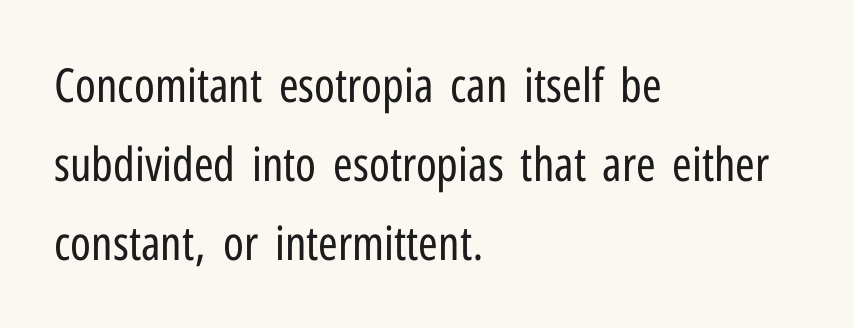
The image shows 47 px regular-weight, condensed sans-serif type, upright; set left-aligned, normal line spacing (1.68x), normal letter spacing, not underlined; low stroke contrast and a medium x-height.
